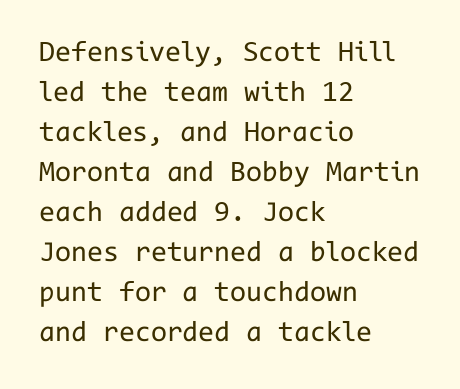
Does the type have serifs? No, each stem ends abruptly. Caption: multi-line text, flush left, ragged right. The letters march in equal steps, a hallmark of fixed-pitch type. The gap between lines stays unmarked. On a weight scale, this lands at 450 or below.
